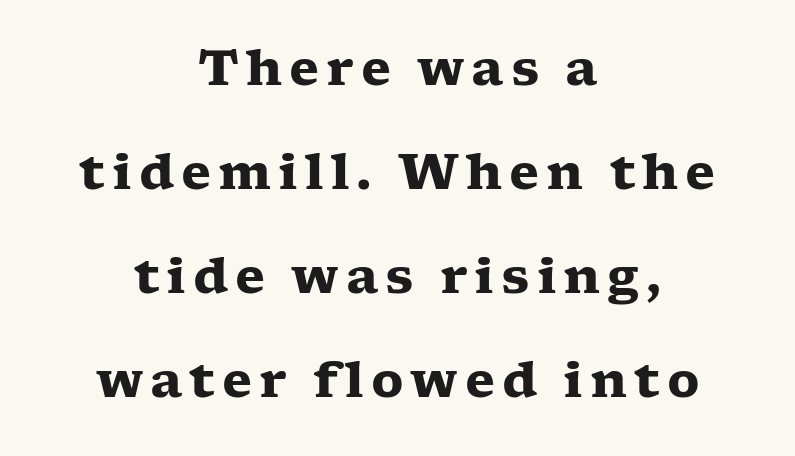
{"serif": "yes", "italic": "no", "bold": "yes", "weight": "heavy", "width": "wide", "stroke_contrast": "low", "x_height": "medium", "monospaced": "no", "underline": "no", "align": "center", "line_spacing": "loose", "line_spacing_ratio": 2.12, "glyph_px": 49}
